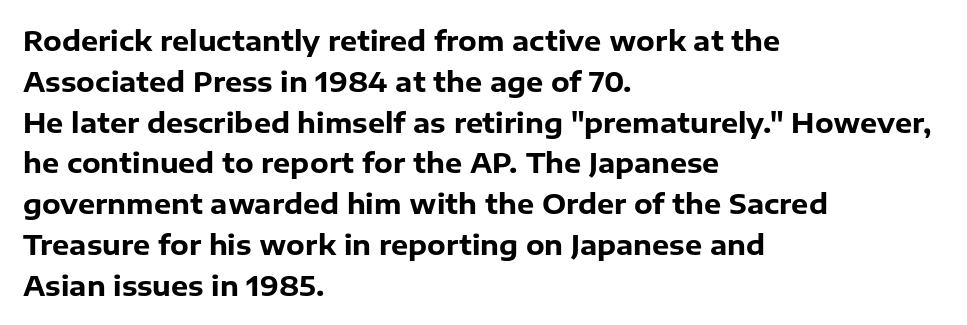
{"italic": "no", "bold": "yes", "underline": "no", "align": "left", "line_spacing": "normal", "line_spacing_ratio": 1.51, "letter_spacing": "normal", "letter_spacing_em": 0.0, "glyph_px": 27}
